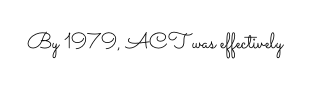
Q: Is the text bold? A: No.
Q: Is the text italic (slanted)? A: Yes.
Q: Is the text underlined? A: No.
Q: Is the spacing between letters normal or unusually wide? A: Normal.
